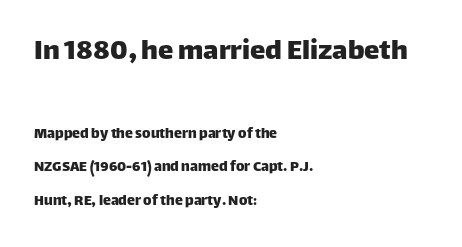
The image shows 31 px sans-serif type, upright; set left-aligned, loose line spacing (2.12x), normal letter spacing, not underlined; the first (top) block is 1.94x larger; low stroke contrast and a large x-height.
